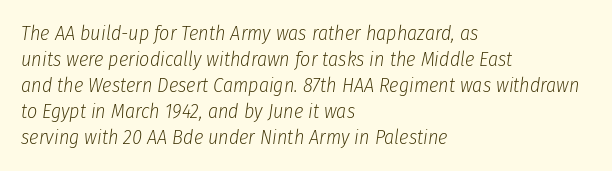
Does the lettering tilt? It does — this is italic. Unmarked baselines from the first word to the last. The rag falls on the right side of this text block. The vertical gap from one line to the next is medium. On a weight scale, this lands at 450 or below. Students, note that the glyphs here touch the page at normal intervals.
